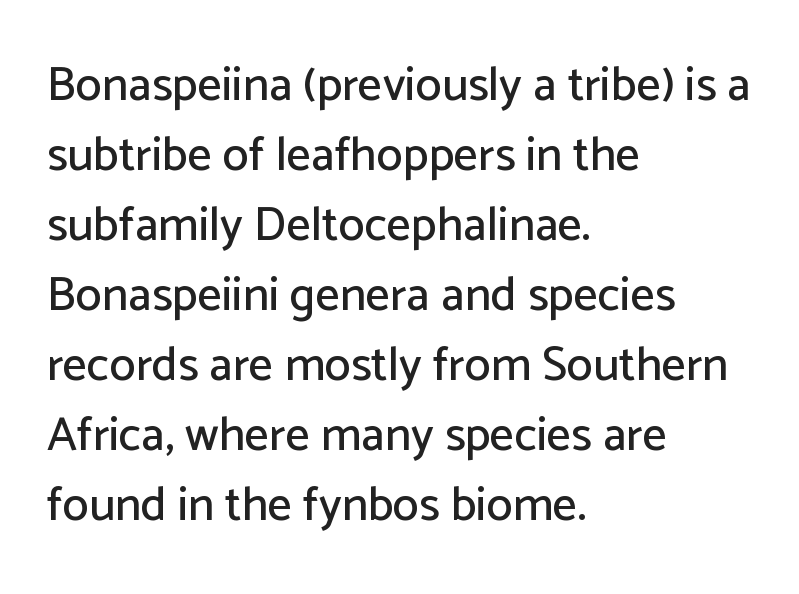
The image shows 48 px sans-serif type, upright; set left-aligned, normal line spacing (1.46x), normal letter spacing, not underlined; low stroke contrast and a medium x-height.
